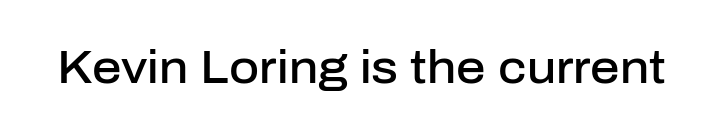
Are there feet on the stems? There aren't — it's a sans. The passage shown is not underscored anywhere. This sample uses an upright cut, with every glyph sitting square on the baseline. Proportional: the letters do not fall into vertical columns. A typesetter would call this zero additional tracking.
